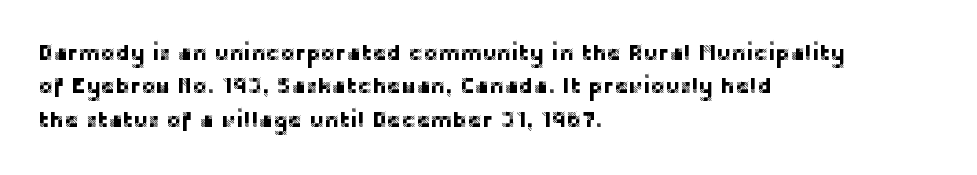
The image shows 22 px text type, upright; set left-aligned, normal line spacing (1.52x), normal letter spacing, not underlined.
